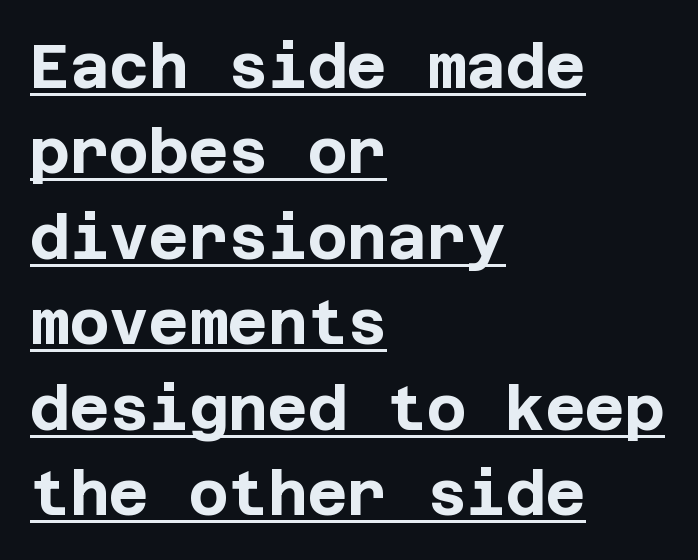
Q: Is the text bold? A: Yes.
Q: Is the text italic (slanted)? A: No, it is upright.
Q: Is the typeface a serif or a sans-serif typeface? A: Sans-serif.
Q: Is the text underlined? A: Yes.
Q: How is the paragraph aligned? A: Left-aligned.
Q: Is the spacing between letters normal or unusually wide? A: Normal.
Q: Is the spacing between lines tight, normal or loose? A: Normal.
Q: Width (condensed, normal, or wide)? A: Normal.
Q: Stroke contrast? A: Low.
Q: x-height? A: Large.
